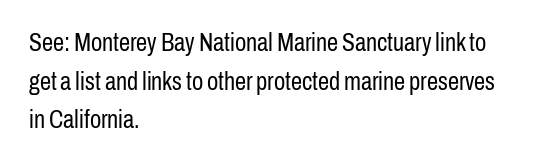
Q: Is the text bold? A: No.
Q: Is the text italic (slanted)? A: No, it is upright.
Q: Is the text underlined? A: No.
Q: How is the paragraph aligned? A: Left-aligned.
Q: Is the spacing between letters normal or unusually wide? A: Normal.
Q: Is the spacing between lines tight, normal or loose? A: Normal.
